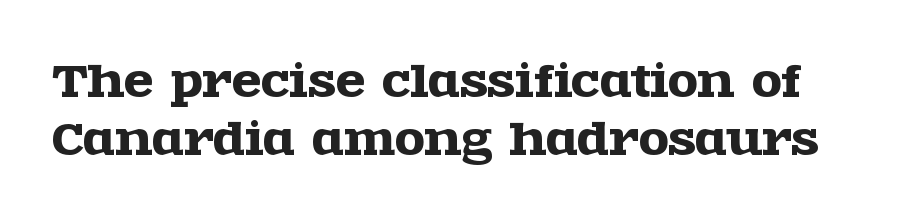
Plain, unruled lines of type. Think of a printed novel: that variable character pitch is what you see here. This rendering leaves character spacing at its baseline value. The face used here is seriffed, in the tradition of book romans. Reading down the column, the eye jumps a familiar distance to each next line.
